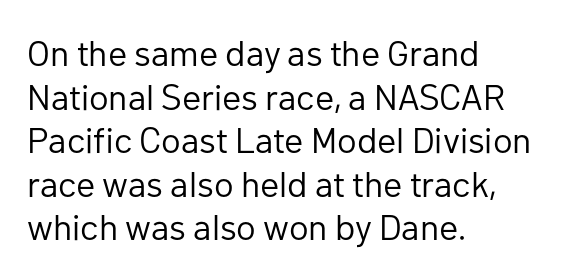
{"serif": "no", "italic": "no", "bold": "no", "weight": "regular", "width": "normal", "stroke_contrast": "low", "x_height": "medium", "monospaced": "no", "underline": "no", "align": "left", "line_spacing_ratio": 1.21, "letter_spacing": "normal", "letter_spacing_em": 0.0, "glyph_px": 36}
